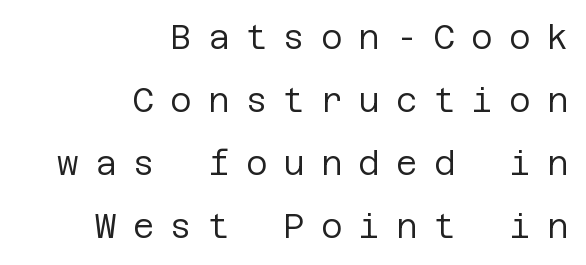
The image shows 33 px regular-weight sans-serif type, upright; set right-aligned, loose line spacing (1.91x), unusually wide letter spacing (+0.49 em), not underlined; low stroke contrast and a large x-height.
